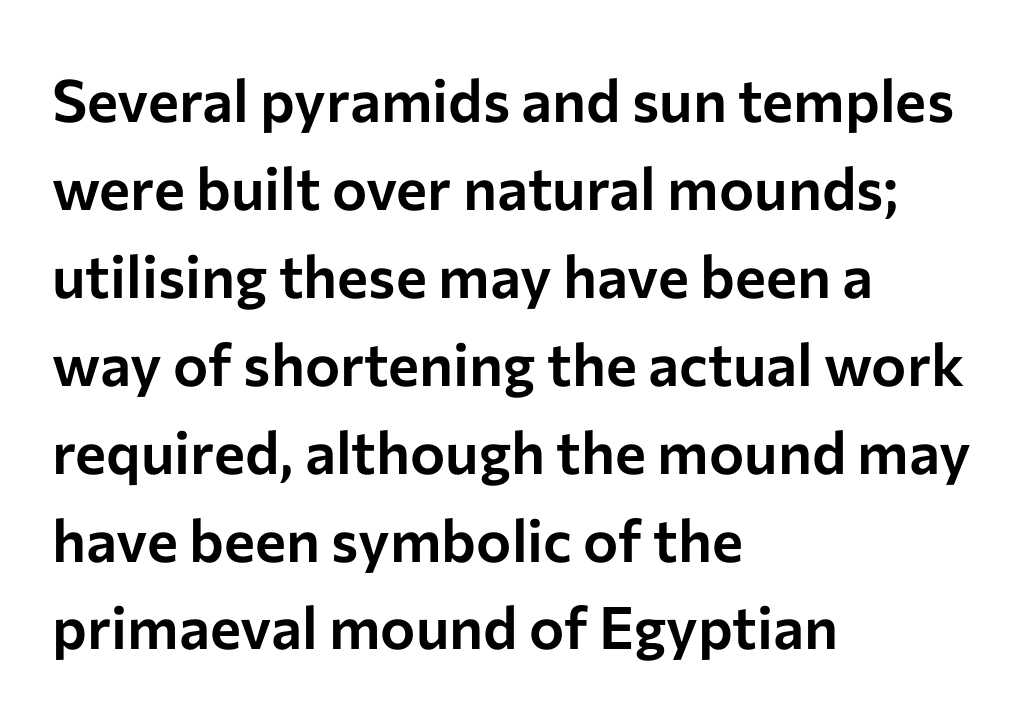
The image shows 59 px sans-serif type, upright; set left-aligned, normal line spacing (1.49x), normal letter spacing, not underlined; low stroke contrast and a medium x-height.
